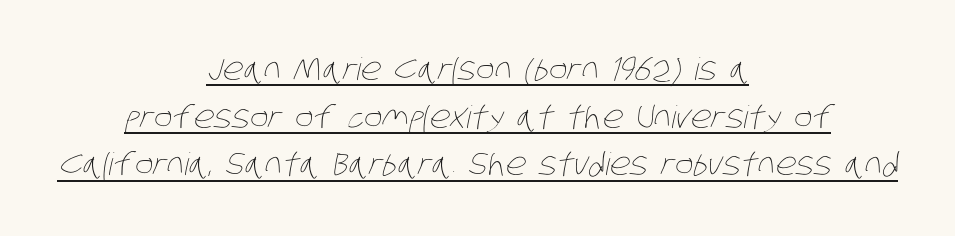
The image shows 31 px thin, condensed type; set centered, normal line spacing (1.54x), normal letter spacing, underlined; low stroke contrast and a large x-height.
